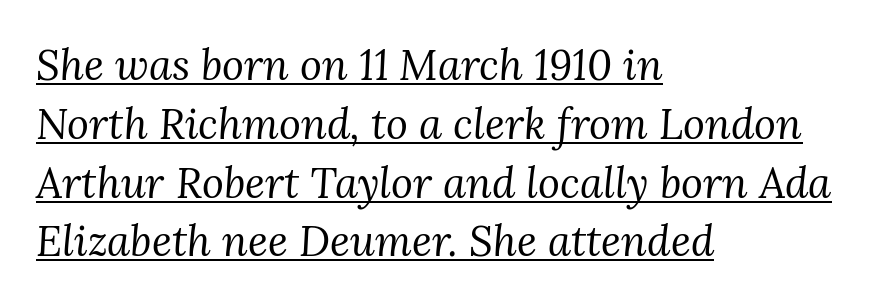
Q: Is the text bold? A: No.
Q: Is the text italic (slanted)? A: Yes, it leans right by about 3 degrees.
Q: Is the typeface a serif or a sans-serif typeface? A: Serif.
Q: Is the text underlined? A: Yes.
Q: How is the paragraph aligned? A: Left-aligned.
Q: Is the spacing between letters normal or unusually wide? A: Normal.
Q: Is the spacing between lines tight, normal or loose? A: Normal.
Q: Width (condensed, normal, or wide)? A: Normal.
Q: Stroke contrast? A: Medium.
Q: x-height? A: Medium.
Q: Monospaced? A: No.
